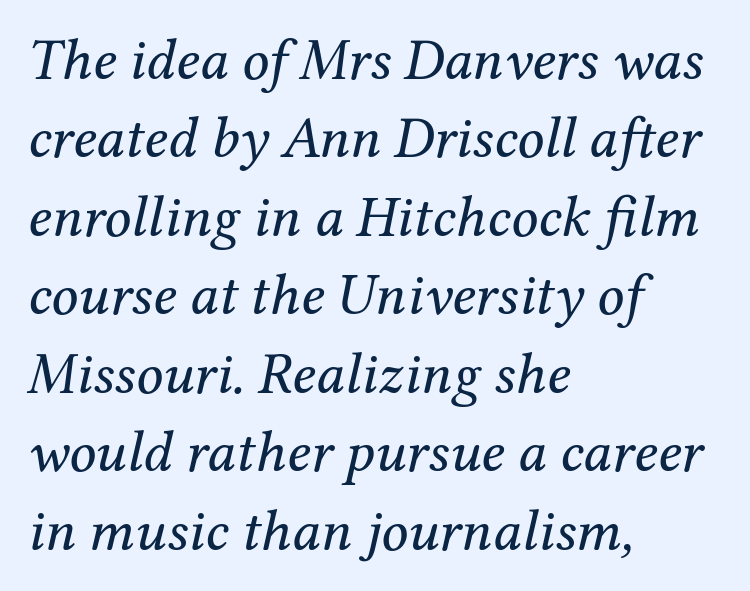
The image shows 59 px regular-weight serif type, italic (leaning right); set left-aligned, normal line spacing (1.33x), normal letter spacing, not underlined; medium stroke contrast and a medium x-height.
